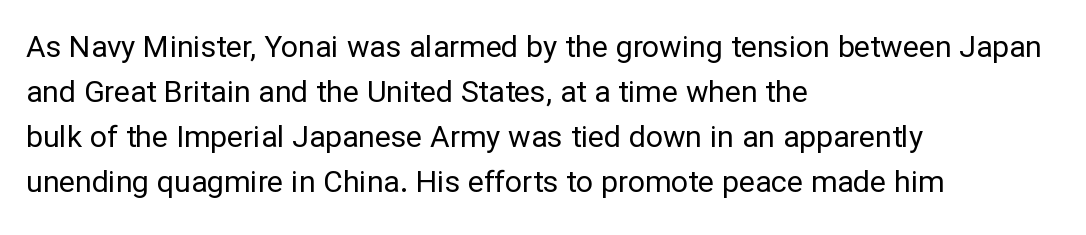
The image shows 30 px regular-weight sans-serif type, upright; set left-aligned, normal line spacing (1.5x), normal letter spacing, not underlined; low stroke contrast and a medium x-height.
